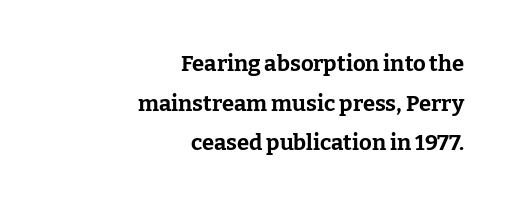
{"italic": "no", "bold": "yes", "underline": "no", "align": "right", "line_spacing_ratio": 1.8, "letter_spacing": "normal", "letter_spacing_em": 0.0, "glyph_px": 22}
